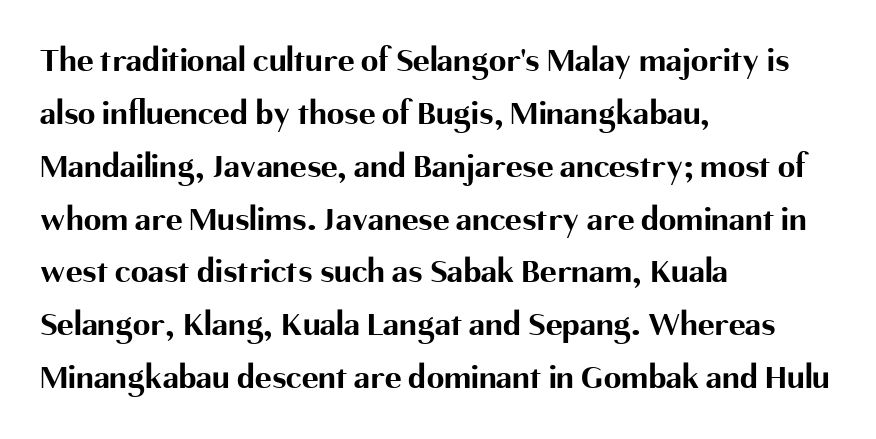
Does the copy run flush right? No — it runs flush left. Rows of type keep a routine distance in the vertical direction. Think of a printed novel: that variable character pitch is what you see here. Each row of text sits above clean, open space.
